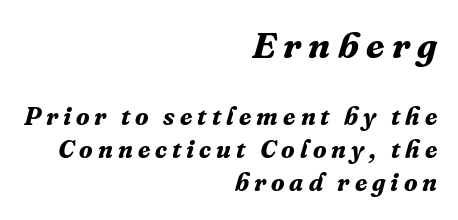
The image shows 37 px bold serif type, italic (leaning right); set right-aligned, normal line spacing (1.33x), unusually wide letter spacing (+0.2 em), not underlined; the first (top) block is 1.48x larger; medium stroke contrast and a medium x-height.
